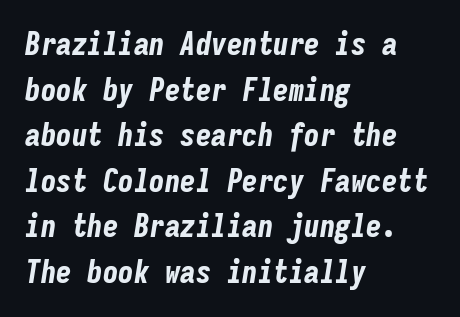
{"italic": "yes", "lean": "right", "slant_degrees": 9, "bold": "yes", "weight": "bold", "width": "condensed", "stroke_contrast": "low", "x_height": "medium", "monospaced": "yes", "underline": "no", "align": "left", "line_spacing": "normal", "line_spacing_ratio": 1.47, "letter_spacing": "normal", "letter_spacing_em": 0.0, "glyph_px": 31}
